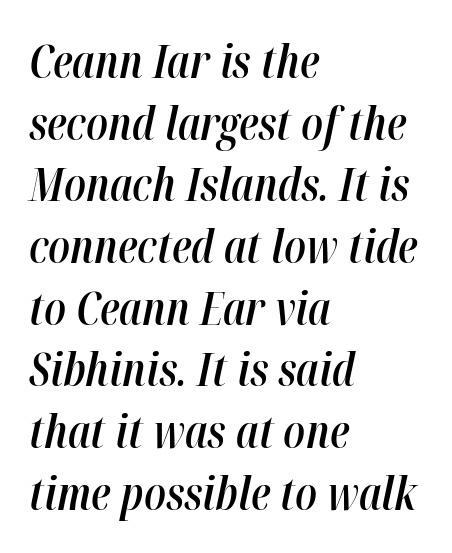
{"italic": "yes", "lean": "right", "slant_degrees": 12, "bold": "semi", "weight": "semibold", "width": "condensed", "stroke_contrast": "high", "x_height": "medium", "monospaced": "no", "underline": "no", "align": "left", "line_spacing": "normal", "line_spacing_ratio": 1.37, "letter_spacing": "normal", "letter_spacing_em": 0.0, "glyph_px": 45}
